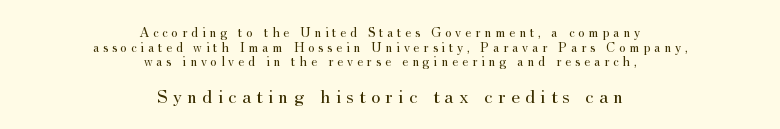
The image shows 20 px text type, upright; set centered, tight line spacing (1.04x), unusually wide letter spacing (+0.27 em), not underlined; the second (bottom) block is 1.43x larger.
